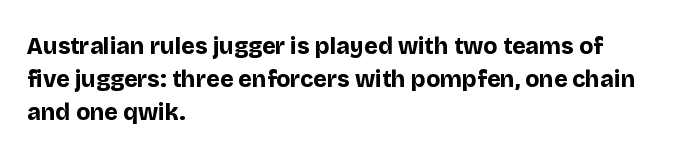
This sample keeps an unexceptional amount of space between lines. Strokes here are thick enough to call this a true bold. A student would call this left alignment; a typographer would say flush left, rag right. You can tell it's not italic because the verticals are truly vertical.
